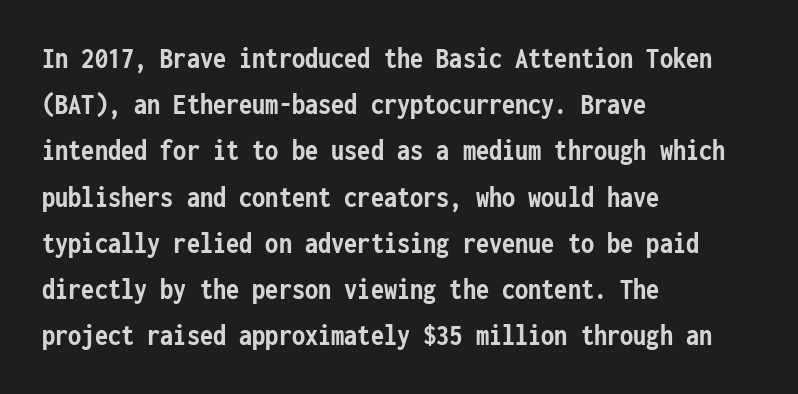
The image shows 30 px semibold, condensed sans-serif type, upright, monospaced; set left-aligned, normal line spacing (1.54x), normal letter spacing, not underlined; low stroke contrast and a medium x-height.
